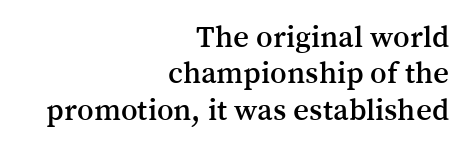
The face used here is proportionally spaced, like ordinary book or web type. You can tell it's not italic because the verticals are truly vertical. In CSS terms this would be text-align: right. The type is set solid horizontally, with unmodified tracking.
